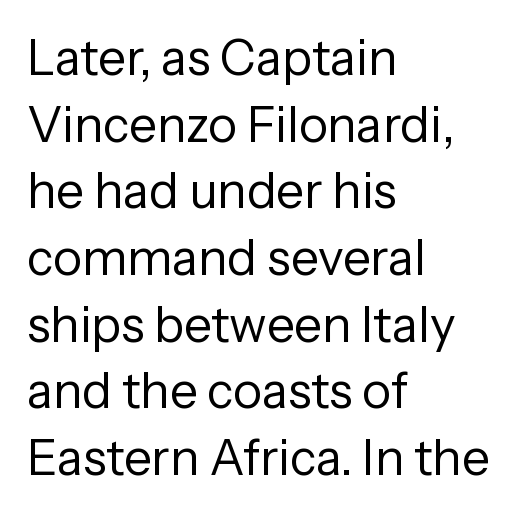
Stem width sits at or under what a default text font uses. What kind of face is this? One without serifs — a sans. Check the space under the baseline: it is left empty. The axis of the letterforms is exactly vertical.
